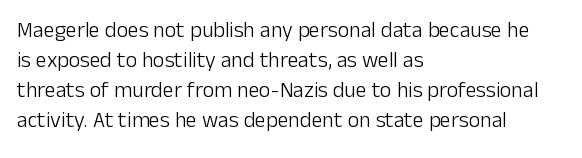
{"italic": "no", "bold": "no", "underline": "no", "align": "left", "line_spacing": "normal", "line_spacing_ratio": 1.36, "letter_spacing": "normal", "letter_spacing_em": 0.0, "glyph_px": 22}
